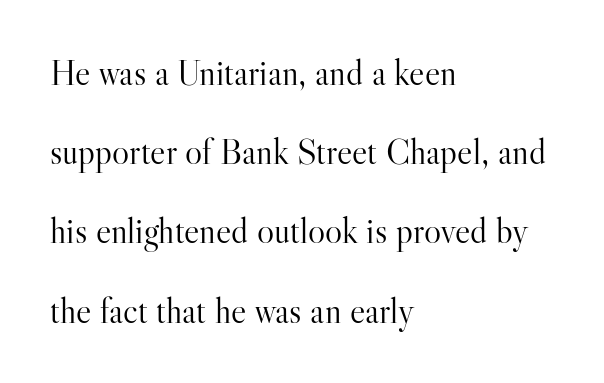
{"serif": "yes", "italic": "no", "bold": "no", "weight": "light", "width": "normal", "stroke_contrast": "high", "x_height": "small", "monospaced": "no", "underline": "no", "align": "left", "line_spacing": "loose", "line_spacing_ratio": 2.2, "letter_spacing": "normal", "letter_spacing_em": 0.0, "glyph_px": 36}
